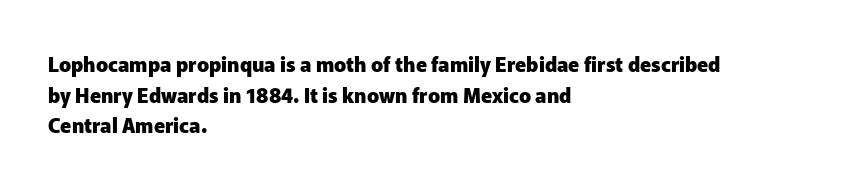
Q: Is the text bold? A: Yes.
Q: Is the text italic (slanted)? A: No, it is upright.
Q: Is the text underlined? A: No.
Q: How is the paragraph aligned? A: Left-aligned.
Q: Is the spacing between letters normal or unusually wide? A: Normal.
Q: Is the spacing between lines tight, normal or loose? A: Normal.
